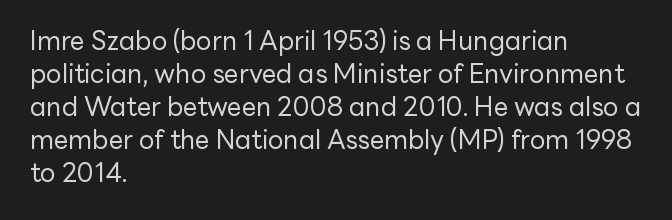
Q: Is the text bold? A: No.
Q: Is the text italic (slanted)? A: No, it is upright.
Q: Is the text underlined? A: No.
Q: How is the paragraph aligned? A: Left-aligned.
Q: Is the spacing between letters normal or unusually wide? A: Normal.
Q: Is the spacing between lines tight, normal or loose? A: Normal.
